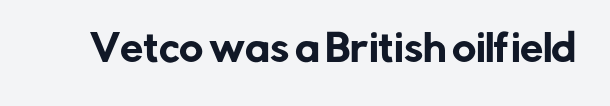
Q: Is the text italic (slanted)? A: No, it is upright.
Q: Is the typeface a serif or a sans-serif typeface? A: Sans-serif.
Q: Is the text underlined? A: No.
Q: Is the spacing between letters normal or unusually wide? A: Normal.
Q: Width (condensed, normal, or wide)? A: Normal.
Q: Stroke contrast? A: Low.
Q: x-height? A: Medium.
Q: Monospaced? A: No.
